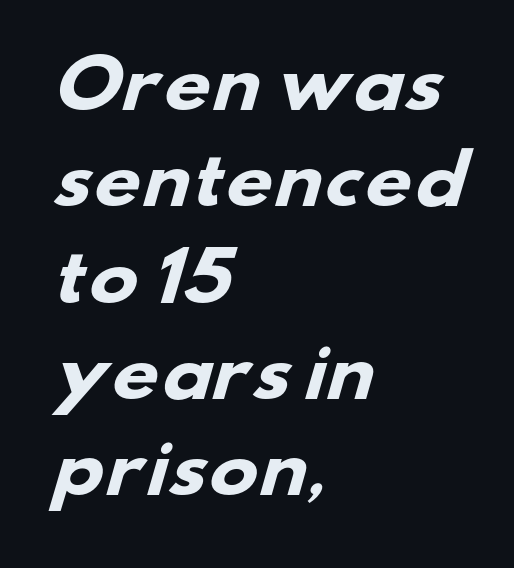
{"serif": "no", "bold": "yes", "weight": "heavy", "width": "wide", "stroke_contrast": "low", "x_height": "small", "monospaced": "no", "underline": "no", "align": "left", "line_spacing": "normal", "line_spacing_ratio": 1.46, "letter_spacing": "normal", "letter_spacing_em": 0.0, "glyph_px": 66}
